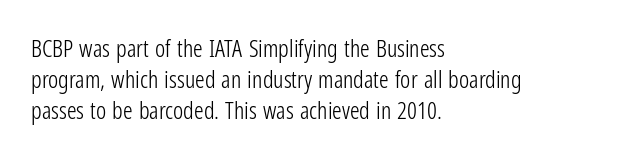
{"italic": "no", "bold": "no", "underline": "no", "align": "left", "line_spacing": "normal", "line_spacing_ratio": 1.29, "letter_spacing": "normal", "letter_spacing_em": 0.0, "glyph_px": 24}
